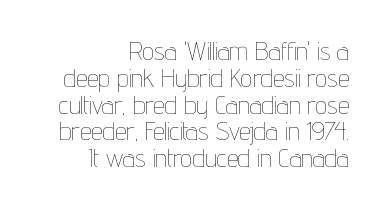
Nobody drew a line under any word here. You could barely slide anything between these rows. Weight: regular or lighter. Nobody touched the tracking dial on this one.
